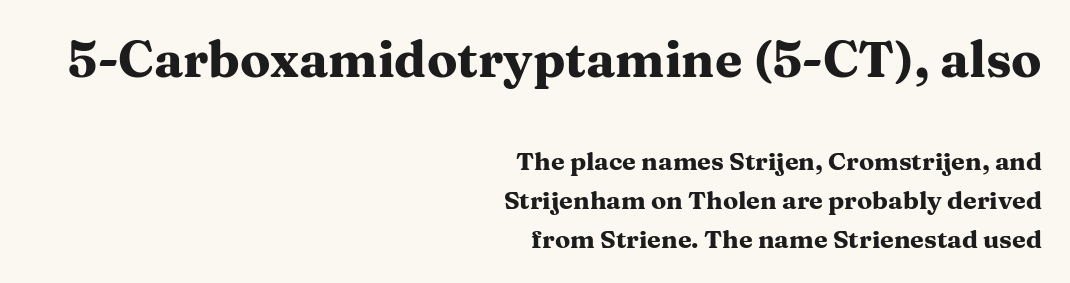
These words are printed bold, with thick strokes throughout. The letters stand straight up with perfectly vertical stems. Does the leading feel generous? No, just average. Is this a fixed-width face? No — the glyphs have proportional, varying widths.
